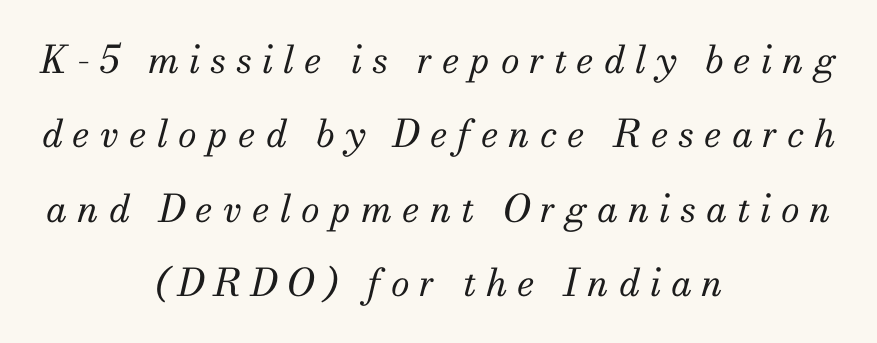
Q: Is the text bold? A: No.
Q: Is the text italic (slanted)? A: Yes, it leans right by about 13 degrees.
Q: Is the typeface a serif or a sans-serif typeface? A: Serif.
Q: Is the text underlined? A: No.
Q: How is the paragraph aligned? A: Centered.
Q: Is the spacing between letters normal or unusually wide? A: Unusually wide.
Q: Is the spacing between lines tight, normal or loose? A: Loose.
Q: Width (condensed, normal, or wide)? A: Normal.
Q: Stroke contrast? A: Medium.
Q: x-height? A: Small.
Q: Monospaced? A: No.
